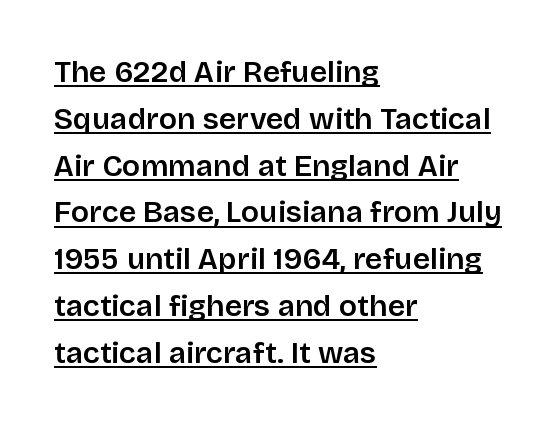
The image shows 30 px semibold sans-serif type, upright; set left-aligned, normal line spacing (1.56x), normal letter spacing, underlined; low stroke contrast and a large x-height.
